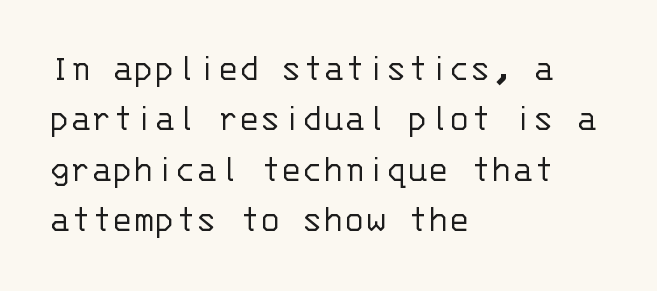
In terms of leading, this rendering sits right in the middle. Posture: upright roman. Note: no serifs on the glyphs. The string is rendered with underlining switched off. Each letter, wide or thin by design, is forced into the same width here.
